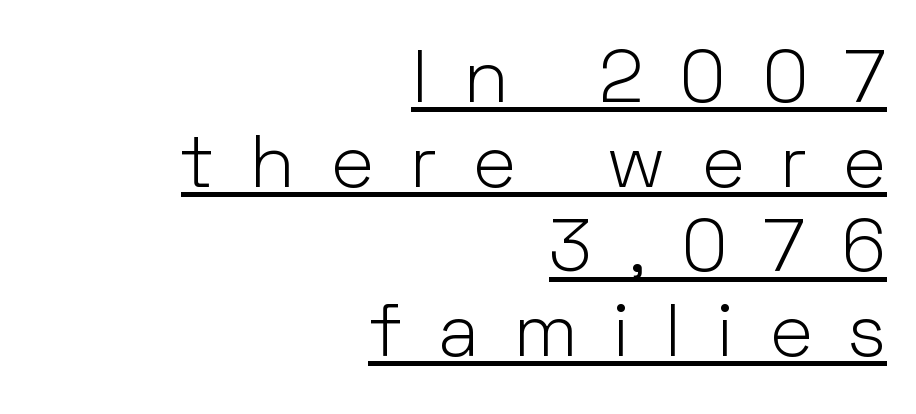
{"serif": "no", "italic": "no", "bold": "no", "weight": "light", "width": "normal", "stroke_contrast": "low", "x_height": "medium", "monospaced": "no", "underline": "yes", "align": "right", "line_spacing": "tight", "line_spacing_ratio": 1.13, "letter_spacing": "wide", "letter_spacing_em": 0.48, "glyph_px": 75}
